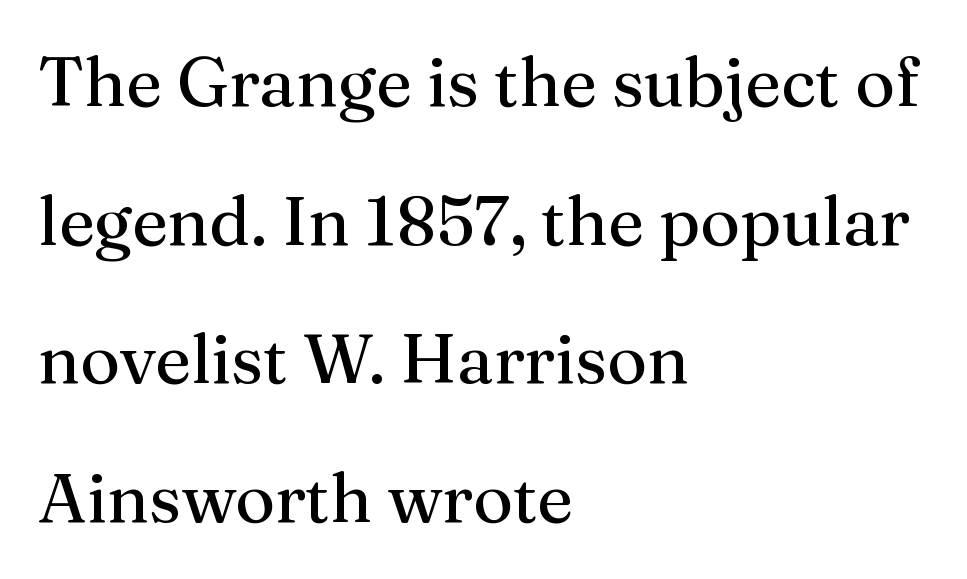
{"serif": "yes", "italic": "no", "bold": "no", "weight": "regular", "width": "normal", "stroke_contrast": "medium", "x_height": "medium", "monospaced": "no", "underline": "no", "align": "left", "line_spacing": "loose", "line_spacing_ratio": 2.01, "letter_spacing": "normal", "letter_spacing_em": 0.0, "glyph_px": 69}
